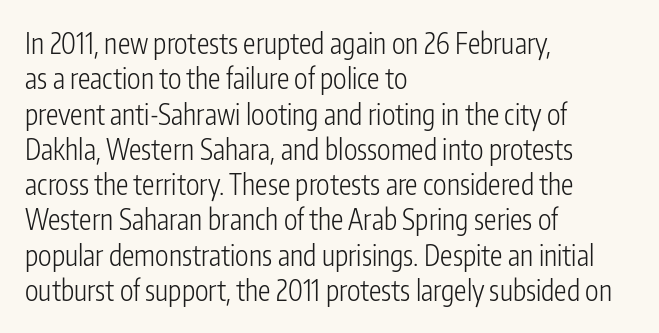
Lines of text with bare space underneath. The characters are drawn with everyday or finer stroke widths. The paragraph shown leans on its left margin. Does extra space separate the letters? No, they use regular spacing. The lettering holds an erect, upright posture throughout.
